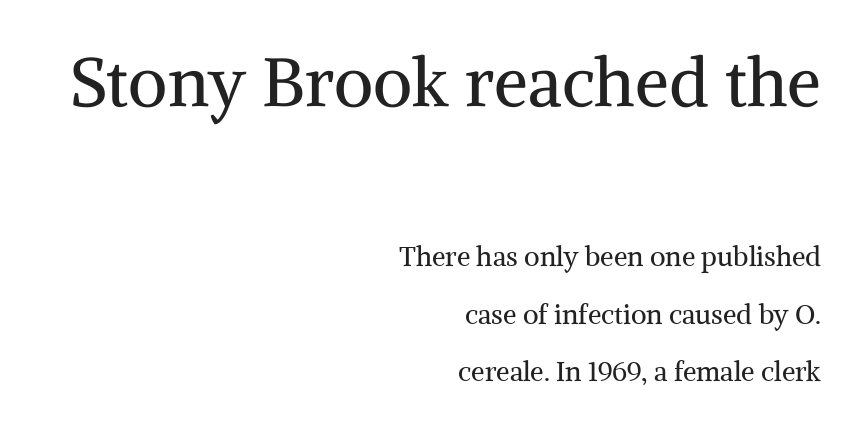
Q: Is the text bold? A: No.
Q: Is the text italic (slanted)? A: No, it is upright.
Q: Is the typeface a serif or a sans-serif typeface? A: Serif.
Q: Is the text underlined? A: No.
Q: How is the paragraph aligned? A: Right-aligned.
Q: Is the spacing between letters normal or unusually wide? A: Normal.
Q: Is the spacing between lines tight, normal or loose? A: Loose.
Q: Which block of text is set in a larger size, the first (top) or the second (bottom)? A: The first (top) one.
Q: Width (condensed, normal, or wide)? A: Normal.
Q: Stroke contrast? A: Medium.
Q: x-height? A: Medium.
Q: Monospaced? A: No.
